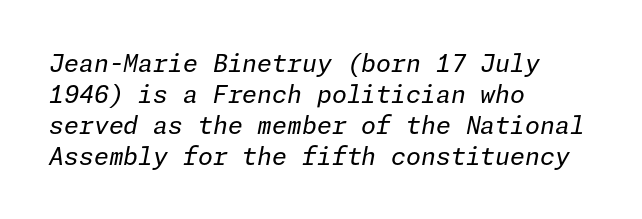
Here the glyphs are tracked normally, forming tight word shapes. Bare-footed words on every line. Each new line begins a customary step beneath the previous one. The weight would be labelled regular, book, light, or lighter still.
